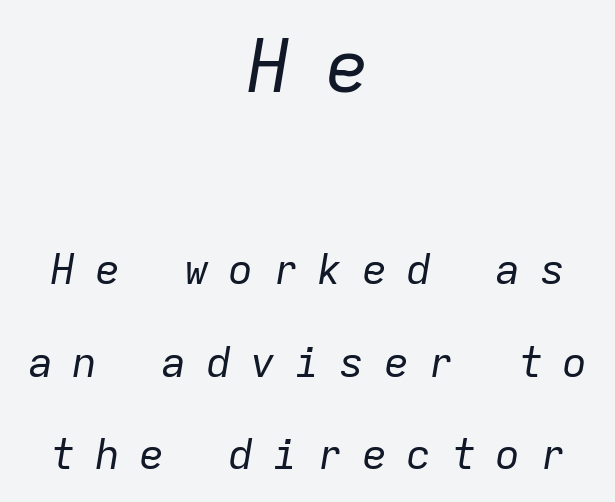
The image shows 74 px regular-weight type, italic (leaning right), monospaced; set centered, loose line spacing (2.21x), unusually wide letter spacing (+0.46 em), not underlined; the first (top) block is 1.76x larger; low stroke contrast and a medium x-height.
